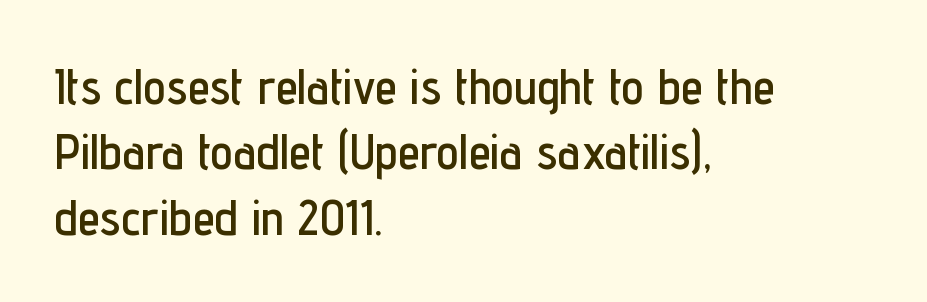
{"serif": "no", "italic": "no", "width": "condensed", "stroke_contrast": "low", "x_height": "medium", "monospaced": "no", "underline": "no", "align": "left", "line_spacing": "normal", "line_spacing_ratio": 1.31, "letter_spacing": "normal", "letter_spacing_em": 0.0, "glyph_px": 50}
